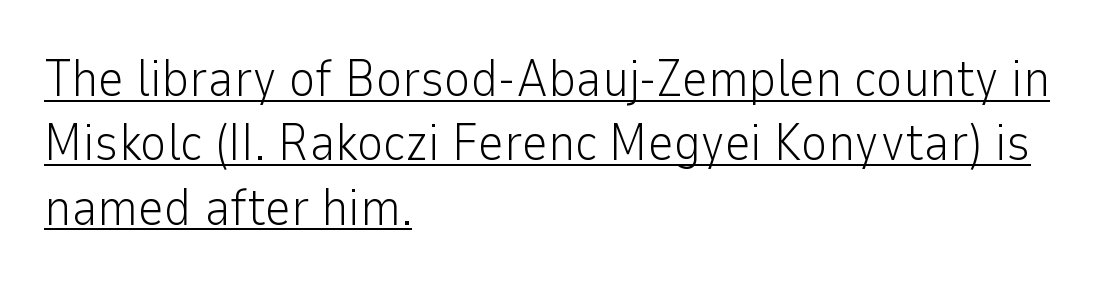
Q: Is the text bold? A: No.
Q: Is the text italic (slanted)? A: No, it is upright.
Q: Is the typeface a serif or a sans-serif typeface? A: Sans-serif.
Q: Is the text underlined? A: Yes.
Q: How is the paragraph aligned? A: Left-aligned.
Q: Is the spacing between letters normal or unusually wide? A: Normal.
Q: Is the spacing between lines tight, normal or loose? A: Normal.
Q: Width (condensed, normal, or wide)? A: Normal.
Q: Stroke contrast? A: Low.
Q: x-height? A: Medium.
Q: Monospaced? A: No.
